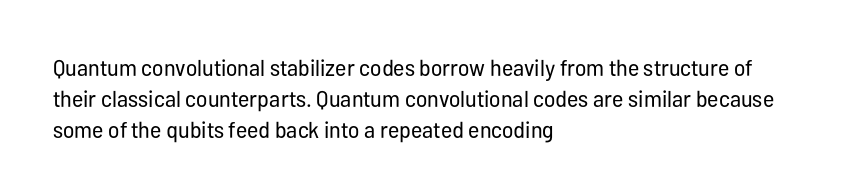
Descenders are the only things crossing below the line. The font sits on the lighter half of the weight spectrum, regular included. Does the copy run flush right? No — it runs flush left. Vertically, the passage feels balanced, rows spaced as you'd expect.
